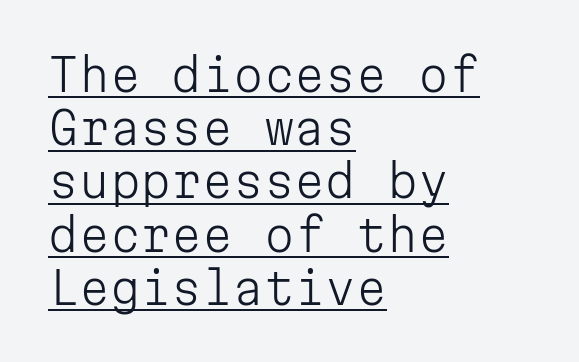
The image shows 44 px light sans-serif type, upright, monospaced; set left-aligned, line spacing 1.21x, normal letter spacing, underlined; low stroke contrast and a medium x-height.
